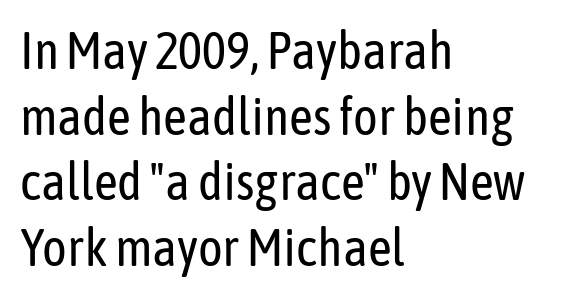
Q: Is the text bold? A: No.
Q: Is the text italic (slanted)? A: No, it is upright.
Q: Is the typeface a serif or a sans-serif typeface? A: Sans-serif.
Q: Is the text underlined? A: No.
Q: How is the paragraph aligned? A: Left-aligned.
Q: Is the spacing between letters normal or unusually wide? A: Normal.
Q: Is the spacing between lines tight, normal or loose? A: Normal.
Q: Width (condensed, normal, or wide)? A: Condensed.
Q: Stroke contrast? A: Low.
Q: x-height? A: Medium.
Q: Monospaced? A: No.
